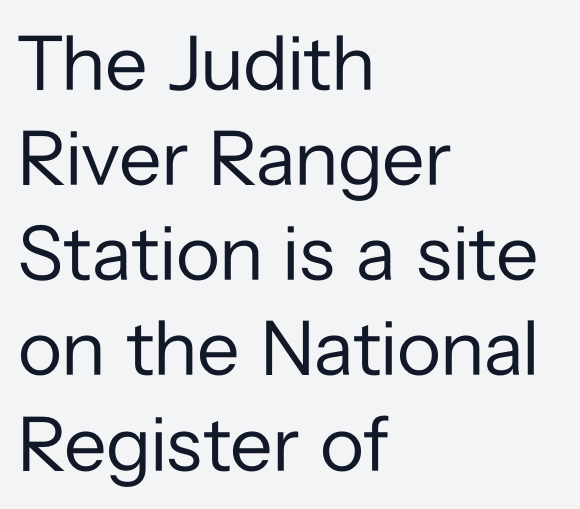
Notice how the passage keeps a crisp vertical edge on the left only. I'd call this a sans setting — the letters go barefoot. Letter spacing: default. The baseline area is clear. The axis of the letterforms is exactly vertical. Spacing verdict: proportional, widths tailored to each character.
